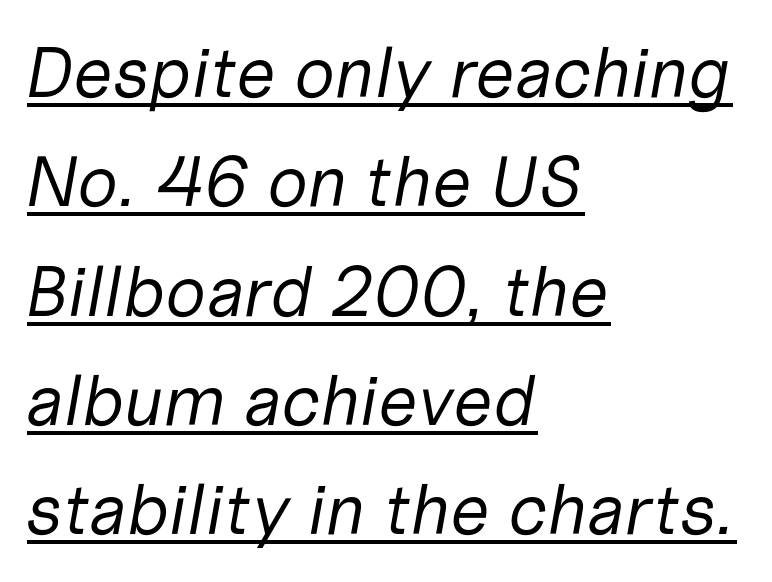
The image shows 71 px regular-weight type, italic (leaning right); set left-aligned, normal line spacing (1.54x), normal letter spacing, underlined; low stroke contrast and a medium x-height.
